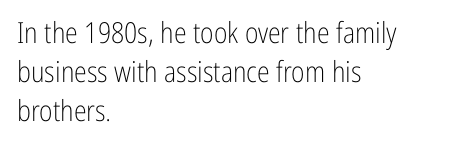
The image shows 29 px light, condensed sans-serif type, upright; set left-aligned, normal line spacing (1.35x), normal letter spacing, not underlined; low stroke contrast and a medium x-height.
